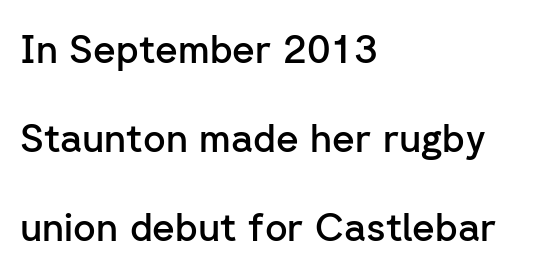
The image shows 39 px semibold sans-serif type, upright; set left-aligned, loose line spacing (2.28x), normal letter spacing, not underlined; low stroke contrast and a medium x-height.
